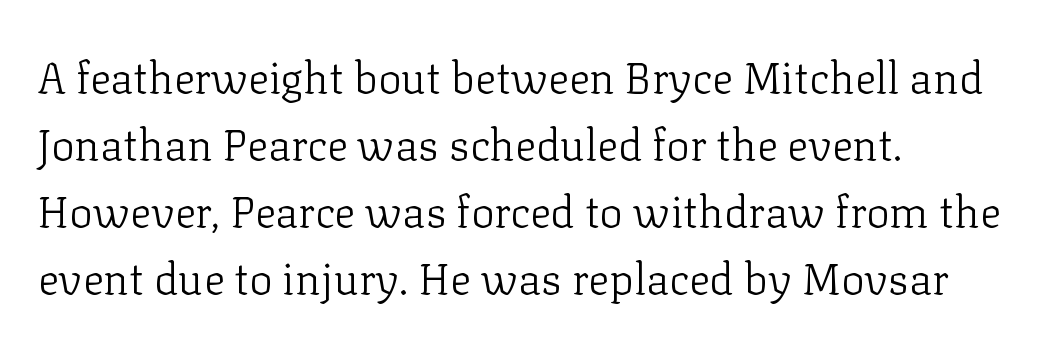
{"serif": "yes", "italic": "no", "bold": "no", "weight": "light", "width": "normal", "stroke_contrast": "low", "x_height": "medium", "monospaced": "no", "underline": "no", "align": "left", "line_spacing": "normal", "line_spacing_ratio": 1.52, "letter_spacing": "normal", "letter_spacing_em": 0.0, "glyph_px": 44}
